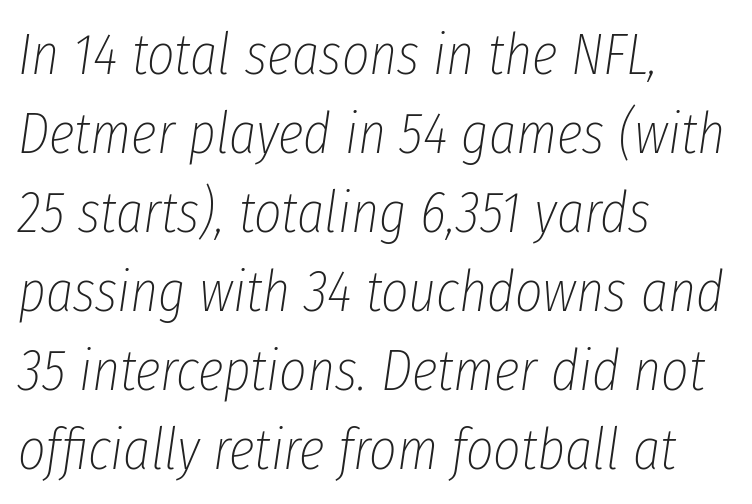
Q: Is the text bold? A: No.
Q: Is the text italic (slanted)? A: Yes, it leans right by about 8 degrees.
Q: Is the text underlined? A: No.
Q: How is the paragraph aligned? A: Left-aligned.
Q: Is the spacing between letters normal or unusually wide? A: Normal.
Q: Is the spacing between lines tight, normal or loose? A: Normal.
Q: Width (condensed, normal, or wide)? A: Condensed.
Q: Stroke contrast? A: Low.
Q: x-height? A: Medium.
Q: Monospaced? A: No.
